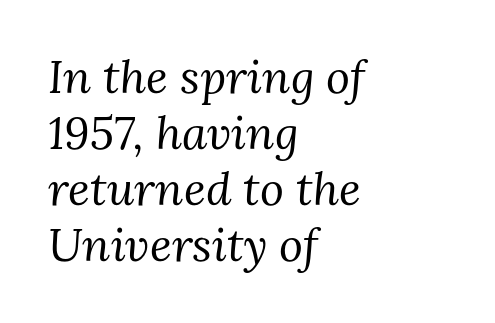
The image shows 46 px regular-weight serif type, italic (leaning right); set left-aligned, line spacing 1.22x, normal letter spacing, not underlined; medium stroke contrast and a medium x-height.
